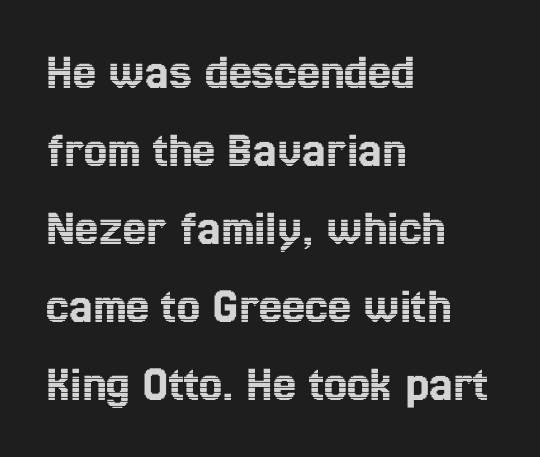
The image shows 52 px condensed type, upright; set left-aligned, normal line spacing (1.5x), normal letter spacing, not underlined; a medium x-height.
